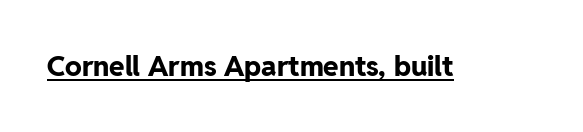
These lines are composed in type without serifs. How are the letters spaced? Ordinarily, with no added tracking. Caption: bold face, heavy strokes. This is underlined copy, the kind a proofreader might mark for attention. This sample uses an upright cut, with every glyph sitting square on the baseline. Each letter keeps its own natural width here, so spacing adapts to shape.
